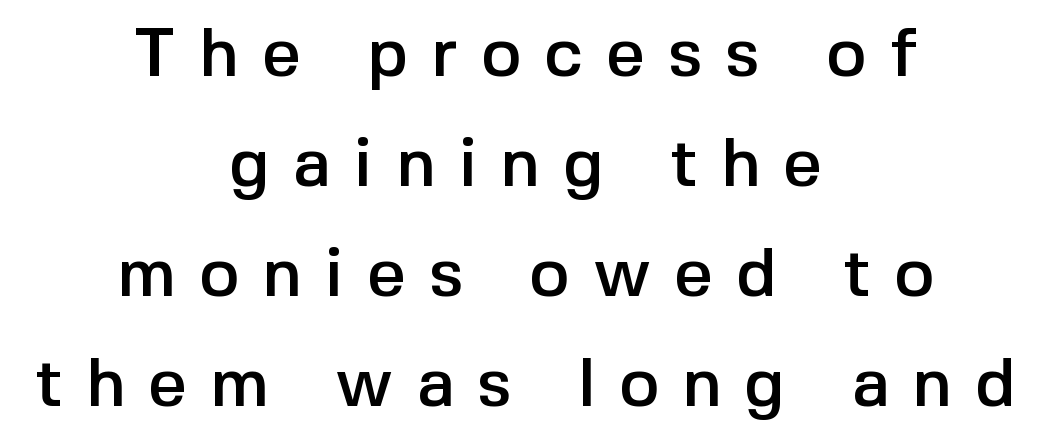
Q: Is the text italic (slanted)? A: No, it is upright.
Q: Is the typeface a serif or a sans-serif typeface? A: Sans-serif.
Q: Is the text underlined? A: No.
Q: How is the paragraph aligned? A: Centered.
Q: Is the spacing between letters normal or unusually wide? A: Unusually wide.
Q: Is the spacing between lines tight, normal or loose? A: Normal.
Q: Width (condensed, normal, or wide)? A: Normal.
Q: x-height? A: Medium.
Q: Monospaced? A: No.
